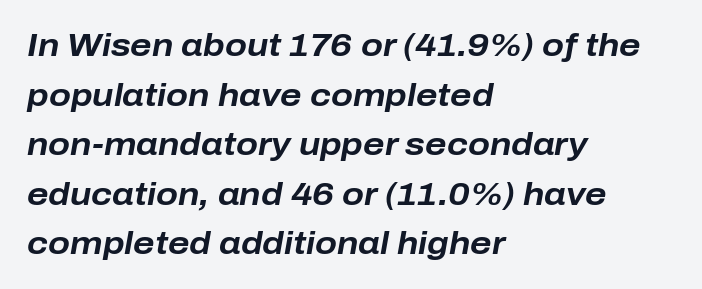
{"italic": "yes", "lean": "right", "slant_degrees": 10, "bold": "yes", "weight": "bold", "width": "normal", "stroke_contrast": "low", "x_height": "medium", "monospaced": "no", "underline": "no", "align": "left", "line_spacing": "normal", "line_spacing_ratio": 1.55, "letter_spacing": "normal", "letter_spacing_em": 0.0, "glyph_px": 32}
